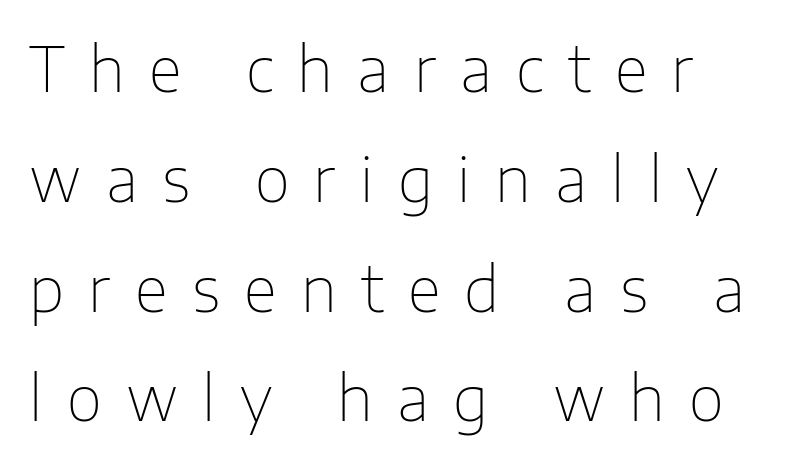
Q: Is the text bold? A: No.
Q: Is the text italic (slanted)? A: No, it is upright.
Q: Is the typeface a serif or a sans-serif typeface? A: Sans-serif.
Q: Is the text underlined? A: No.
Q: Is the spacing between letters normal or unusually wide? A: Unusually wide.
Q: Width (condensed, normal, or wide)? A: Normal.
Q: Stroke contrast? A: Low.
Q: x-height? A: Medium.
Q: Monospaced? A: No.
